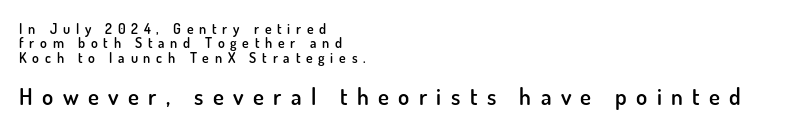
The image shows 23 px text type, upright; set left-aligned, tight line spacing (1.03x), unusually wide letter spacing (+0.41 em), not underlined; the second (bottom) block is 1.64x larger.
